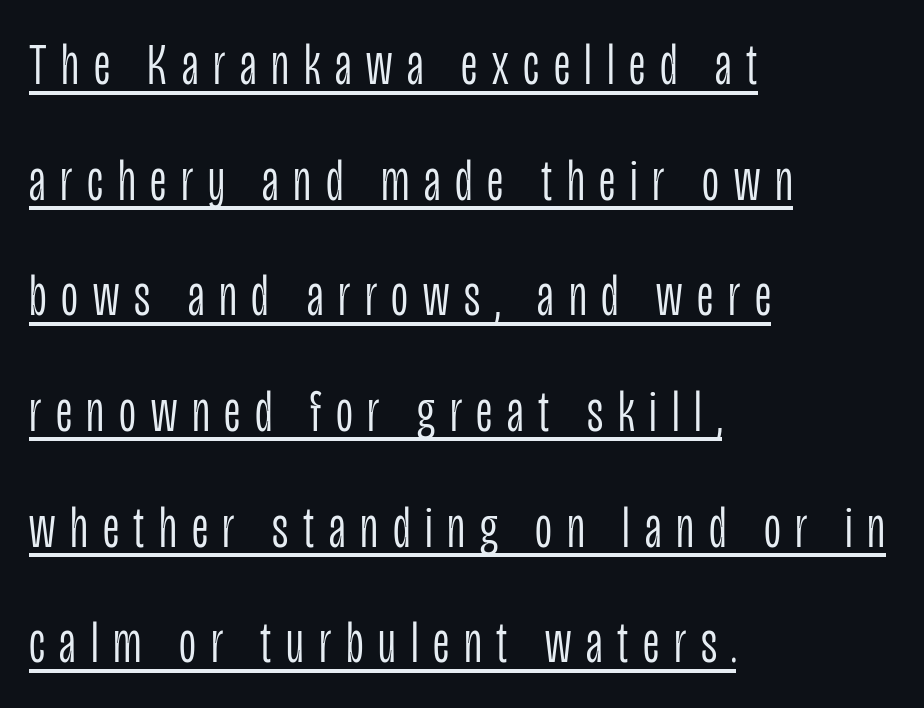
The image shows 59 px light, condensed sans-serif type, upright; set left-aligned, loose line spacing (1.96x), unusually wide letter spacing (+0.25 em), underlined; low stroke contrast and a large x-height.
